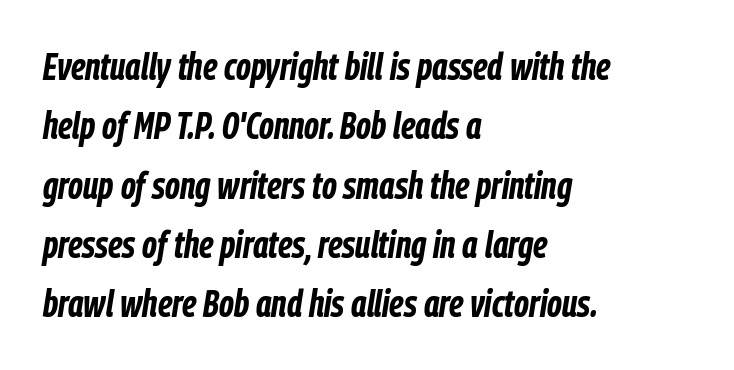
The image shows 38 px bold, condensed type, italic (leaning right); set left-aligned, normal line spacing (1.56x), normal letter spacing, not underlined; low stroke contrast and a medium x-height.
